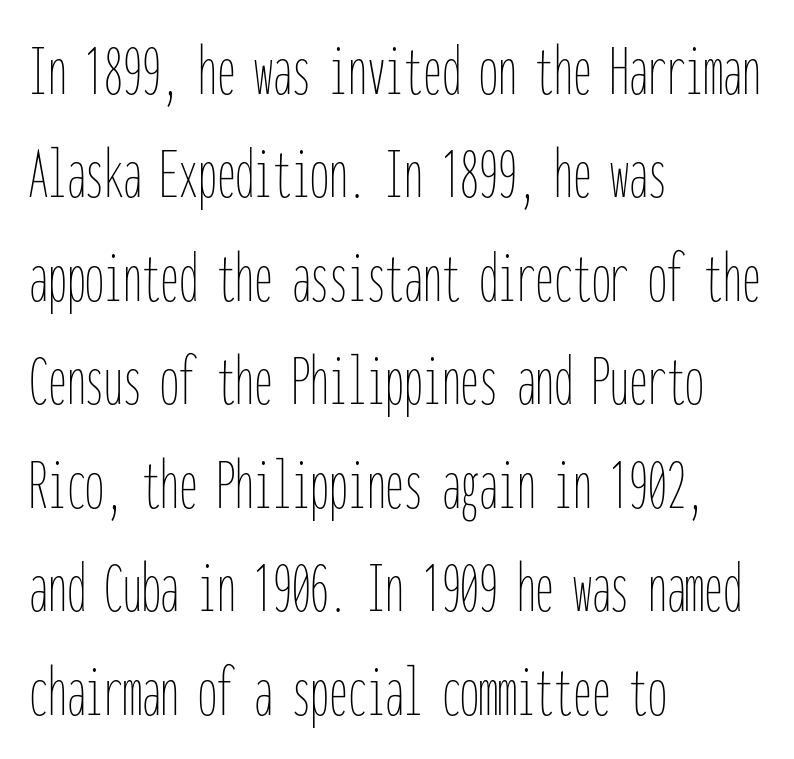
The letters march in equal steps, a hallmark of fixed-pitch type. No letter is thick-stroked: the sample isn't bold. One glance says typical: line gaps are just what's usual. Ordinary non-slanted type is in use. Has an underline been added? It has not. Layout note: lines flush left.
